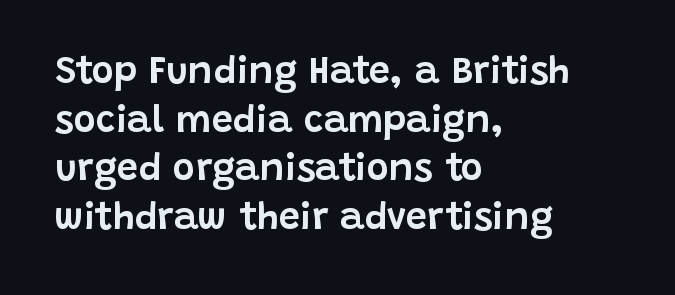
A typesetter would mark this as roman, not italic. Are there feet on the stems? There aren't — it's a sans. The space beneath each line is pristine and unruled. The paragraph has a hard left edge and a soft right edge. You could not count columns in this text — the font is proportionally spaced. The rendering keeps characters at their native spacing.
